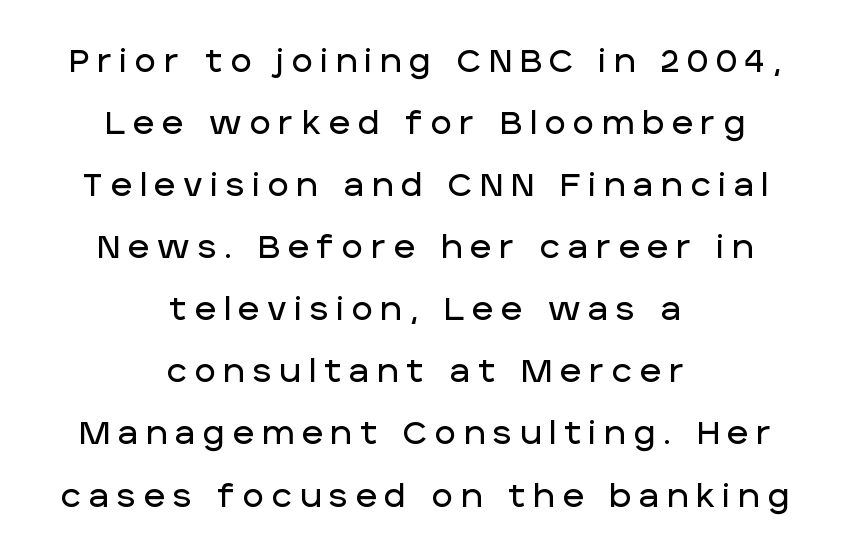
{"serif": "no", "italic": "no", "width": "normal", "stroke_contrast": "low", "x_height": "large", "monospaced": "no", "underline": "no", "align": "center", "line_spacing": "loose", "line_spacing_ratio": 1.94, "letter_spacing": "wide", "letter_spacing_em": 0.26, "glyph_px": 32}
